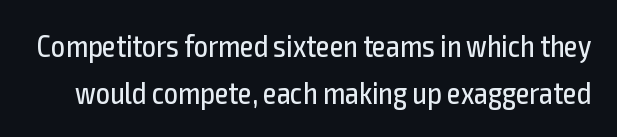
Students, observe: this is what conventionally led text looks like. Typographically, this falls in the sans-serif category. The rendering uses natural spacing where letterforms have individual widths. If you drew a line through each stem, it would be perfectly vertical.
